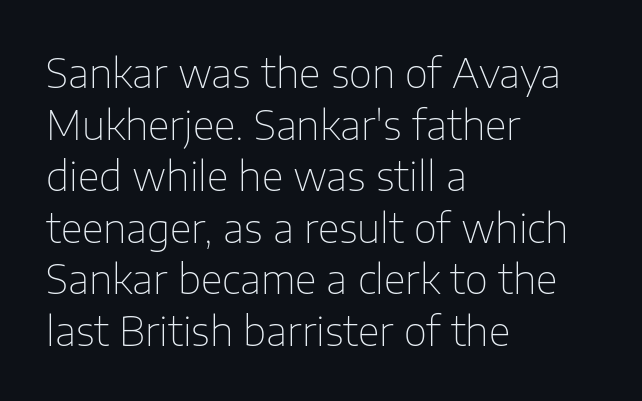
What kind of face is this? One without serifs — a sans. Each letter keeps its own natural width here, so spacing adapts to shape. Notice how the passage keeps a crisp vertical edge on the left only. Weight: not bold — regular or lighter. Each row of text sits above clean, open space. Summary of vertical rhythm: regular, with standard interline spacing.
